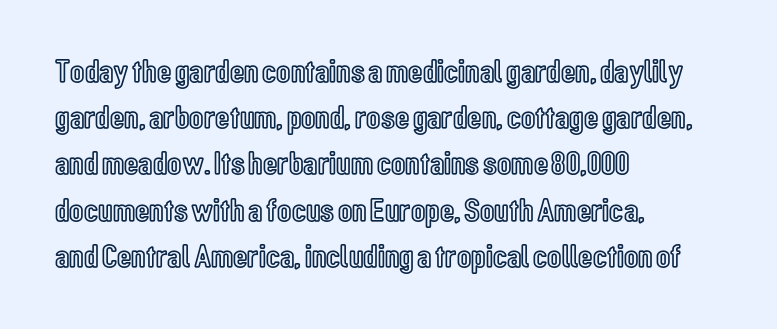
Q: Is the text italic (slanted)? A: No, it is upright.
Q: Is the text underlined? A: No.
Q: How is the paragraph aligned? A: Left-aligned.
Q: Is the spacing between letters normal or unusually wide? A: Normal.
Q: Is the spacing between lines tight, normal or loose? A: Normal.
Q: Width (condensed, normal, or wide)? A: Condensed.
Q: x-height? A: Medium.
Q: Monospaced? A: No.
